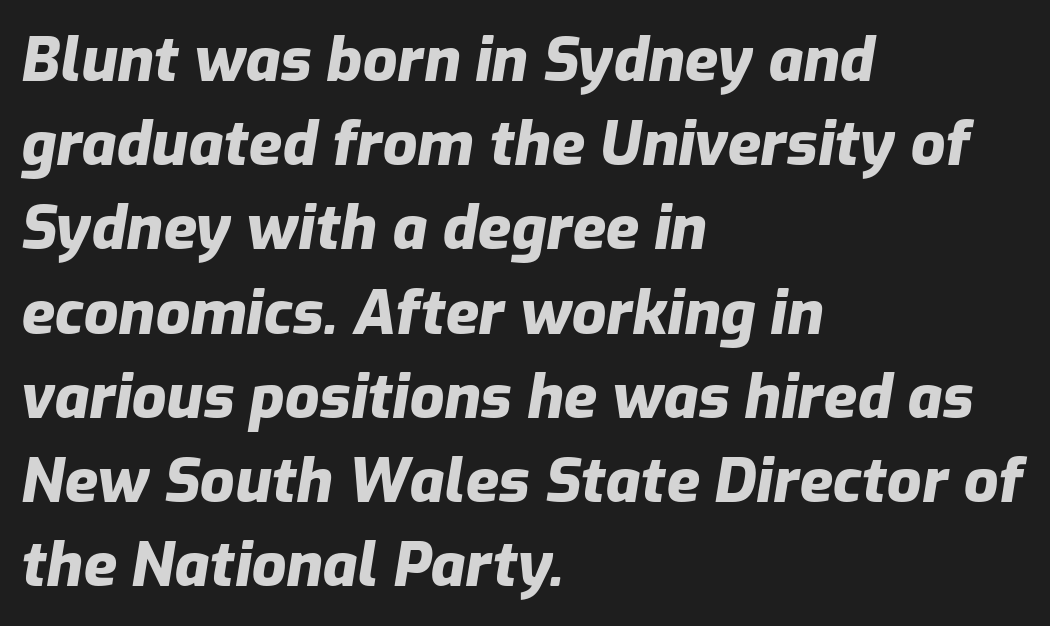
{"italic": "yes", "lean": "right", "slant_degrees": 9, "bold": "yes", "weight": "heavy", "width": "normal", "stroke_contrast": "low", "x_height": "medium", "monospaced": "no", "underline": "no", "align": "left", "line_spacing": "normal", "line_spacing_ratio": 1.38, "letter_spacing": "normal", "letter_spacing_em": 0.0, "glyph_px": 61}
